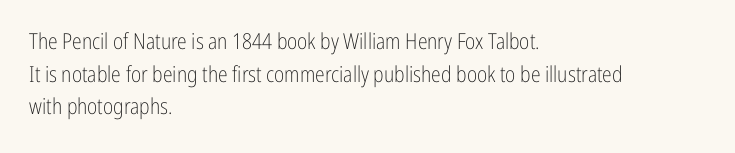
Q: Is the text bold? A: No.
Q: Is the text italic (slanted)? A: No, it is upright.
Q: Is the text underlined? A: No.
Q: How is the paragraph aligned? A: Left-aligned.
Q: Is the spacing between letters normal or unusually wide? A: Normal.
Q: Is the spacing between lines tight, normal or loose? A: Normal.
